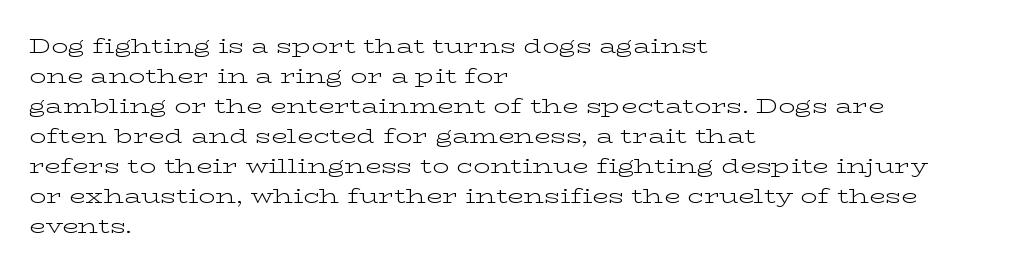
{"italic": "no", "bold": "no", "underline": "no", "align": "left", "line_spacing": "normal", "line_spacing_ratio": 1.43, "letter_spacing": "normal", "letter_spacing_em": 0.0, "glyph_px": 21}
